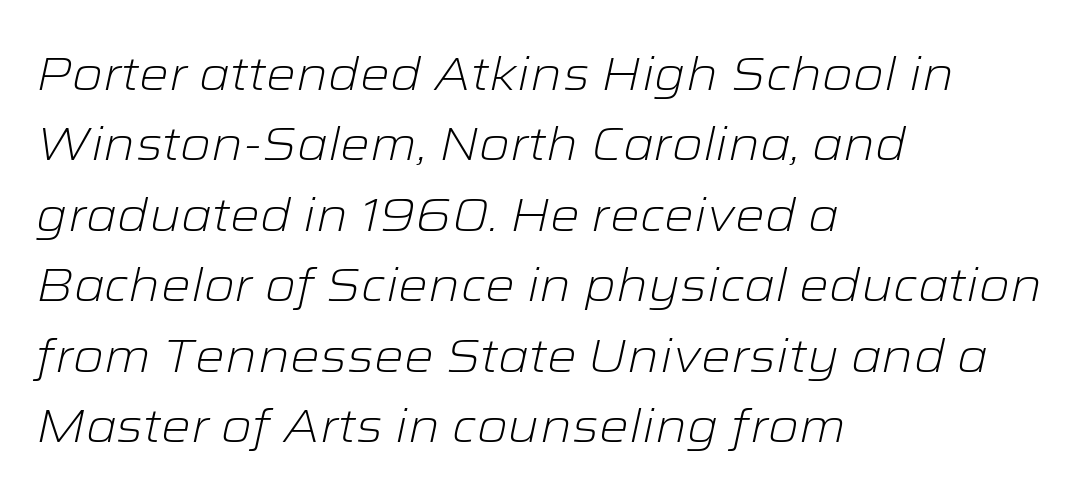
{"italic": "yes", "lean": "right", "slant_degrees": 12, "bold": "no", "weight": "light", "width": "wide", "stroke_contrast": "low", "x_height": "medium", "monospaced": "no", "underline": "no", "align": "left", "line_spacing": "normal", "line_spacing_ratio": 1.5, "letter_spacing": "normal", "letter_spacing_em": 0.0, "glyph_px": 47}
